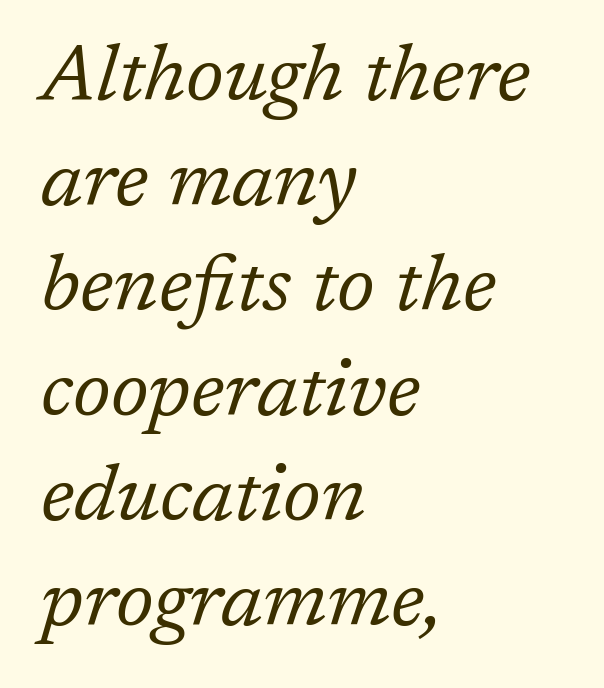
The axis of the letterforms is tilted away from vertical. The gap between lines stays unmarked. Regular leading. Each letter's strokes conclude with small projecting serifs.
